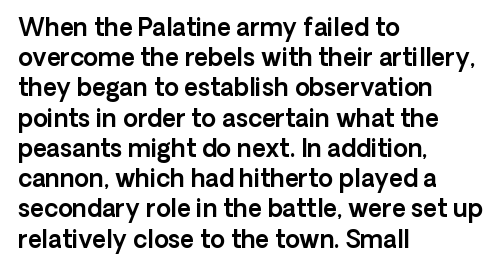
Leading: standard. Ascenders rise straight up at ninety degrees. The text block is weighted toward the left margin, trailing off unevenly rightward. Default kerning and tracking; the words read as compact shapes. Underlining? Definitely not there.
